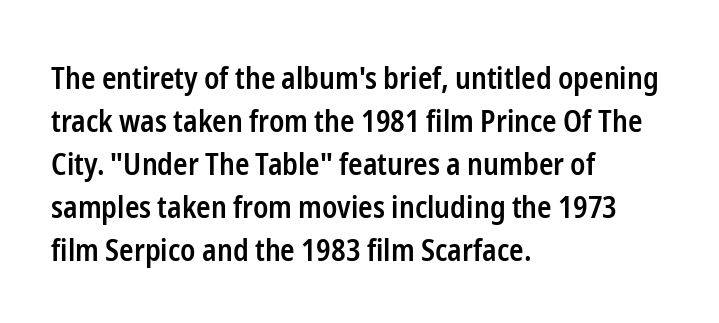
Q: Is the text bold? A: Semi-bold.
Q: Is the text italic (slanted)? A: No, it is upright.
Q: Is the typeface a serif or a sans-serif typeface? A: Sans-serif.
Q: Is the text underlined? A: No.
Q: How is the paragraph aligned? A: Left-aligned.
Q: Is the spacing between letters normal or unusually wide? A: Normal.
Q: Is the spacing between lines tight, normal or loose? A: Normal.
Q: Width (condensed, normal, or wide)? A: Condensed.
Q: Stroke contrast? A: Low.
Q: x-height? A: Medium.
Q: Monospaced? A: No.
